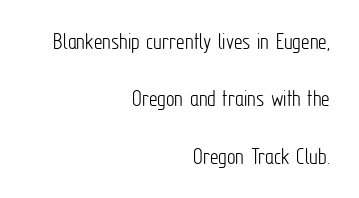
Q: Is the text bold? A: No.
Q: Is the text italic (slanted)? A: No, it is upright.
Q: Is the text underlined? A: No.
Q: How is the paragraph aligned? A: Right-aligned.
Q: Is the spacing between letters normal or unusually wide? A: Normal.
Q: Is the spacing between lines tight, normal or loose? A: Loose.
